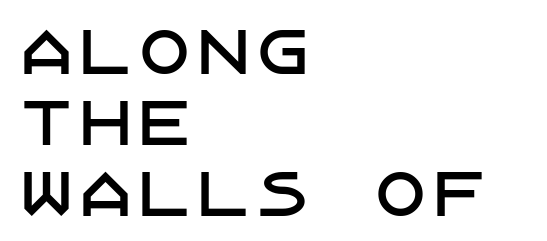
Q: Is the text italic (slanted)? A: No, it is upright.
Q: Is the typeface a serif or a sans-serif typeface? A: Sans-serif.
Q: Is the text underlined? A: No.
Q: How is the paragraph aligned? A: Left-aligned.
Q: Is the spacing between letters normal or unusually wide? A: Normal.
Q: Width (condensed, normal, or wide)? A: Normal.
Q: Stroke contrast? A: Low.
Q: x-height? A: Large.
